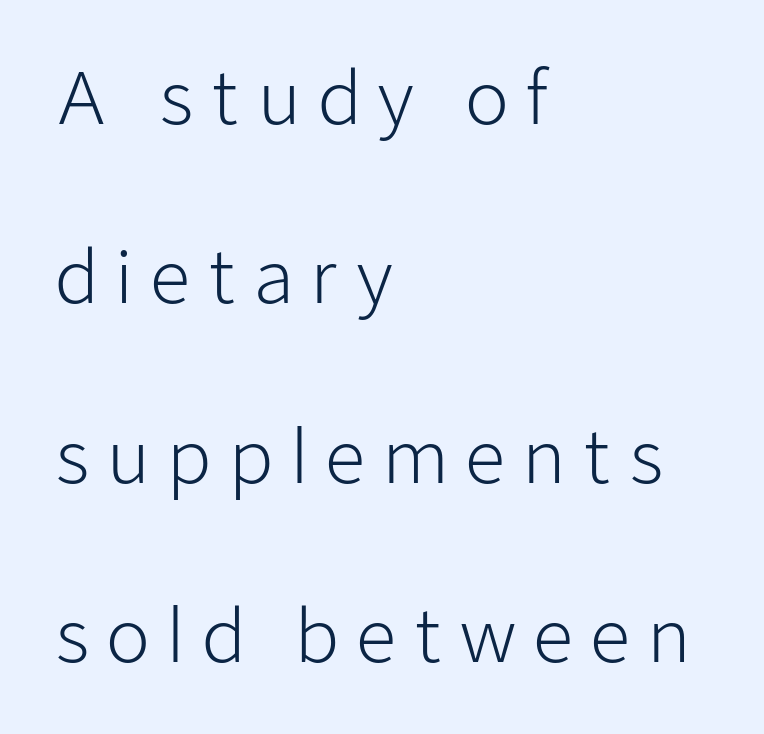
{"serif": "no", "italic": "no", "bold": "no", "weight": "light", "width": "normal", "stroke_contrast": "low", "x_height": "medium", "monospaced": "no", "underline": "no", "align": "left", "line_spacing": "loose", "line_spacing_ratio": 2.49, "letter_spacing": "wide", "letter_spacing_em": 0.22, "glyph_px": 72}
